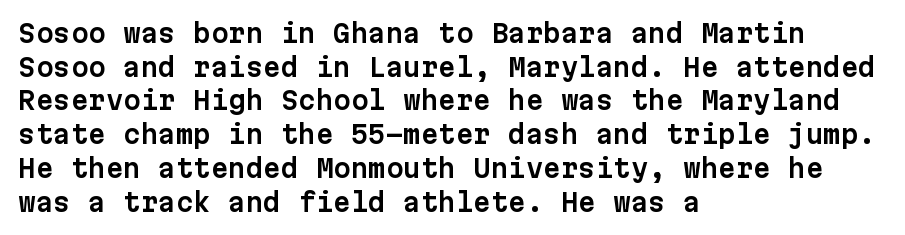
The image shows 25 px text type, upright; set left-aligned, normal line spacing (1.35x), normal letter spacing, not underlined.
